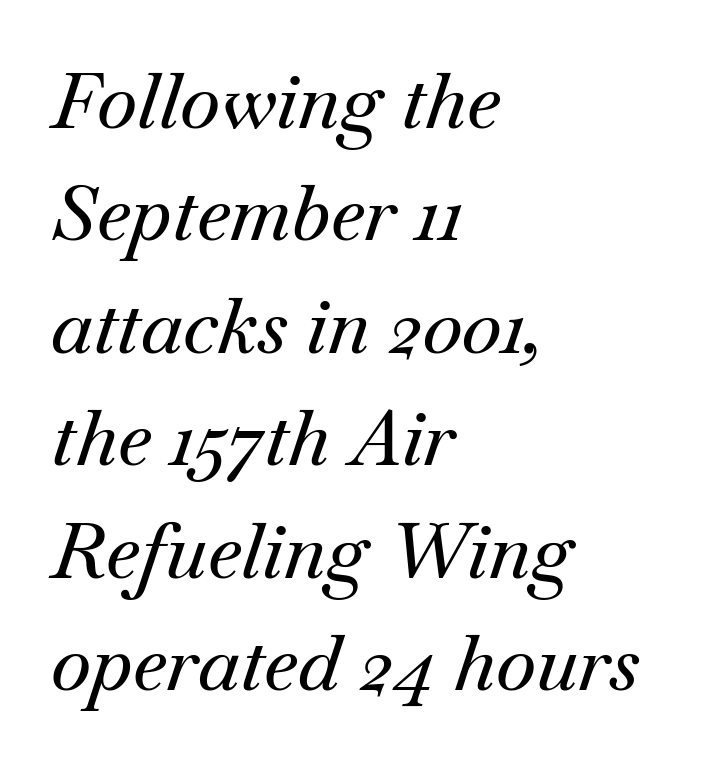
The image shows 77 px serif type, italic (leaning right); set left-aligned, normal line spacing (1.46x), normal letter spacing, not underlined; medium stroke contrast and a small x-height.
